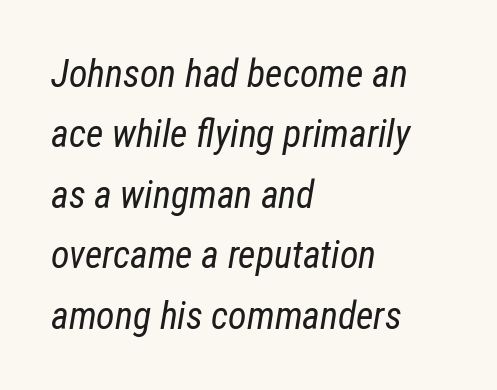
{"italic": "yes", "lean": "right", "slant_degrees": 12, "bold": "no", "weight": "regular", "width": "condensed", "stroke_contrast": "low", "x_height": "medium", "monospaced": "no", "underline": "no", "align": "left", "line_spacing": "normal", "line_spacing_ratio": 1.59, "letter_spacing": "normal", "letter_spacing_em": 0.0, "glyph_px": 38}
